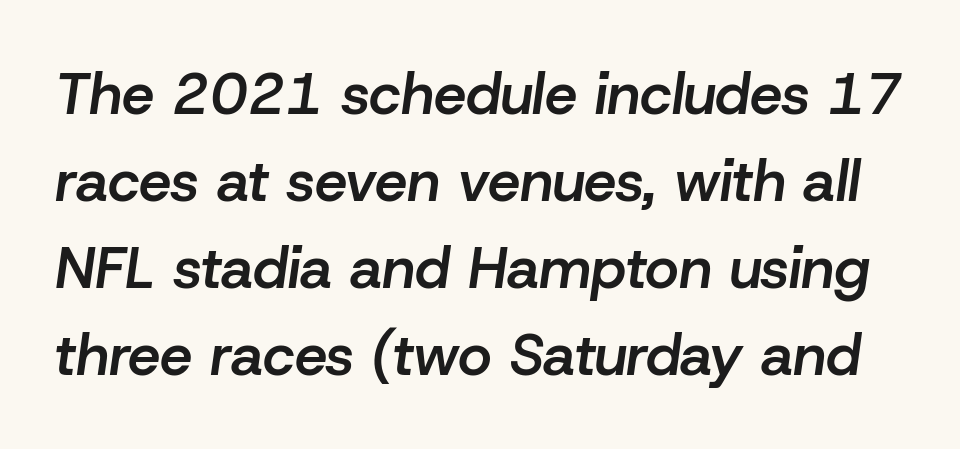
{"italic": "yes", "lean": "right", "slant_degrees": 8, "bold": "semi", "weight": "semibold", "width": "normal", "stroke_contrast": "low", "x_height": "medium", "monospaced": "no", "underline": "no", "line_spacing": "normal", "line_spacing_ratio": 1.5, "letter_spacing": "normal", "letter_spacing_em": 0.0, "glyph_px": 58}
